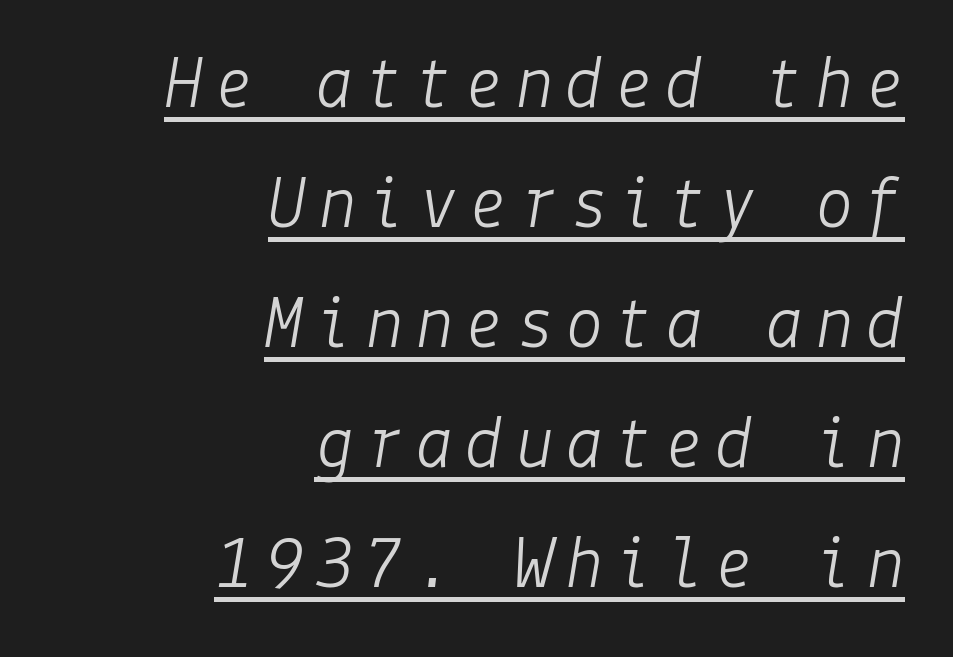
Q: Is the text bold? A: No.
Q: Is the text italic (slanted)? A: Yes, it leans right by about 9 degrees.
Q: Is the text underlined? A: Yes.
Q: How is the paragraph aligned? A: Right-aligned.
Q: Is the spacing between lines tight, normal or loose? A: Normal.
Q: Width (condensed, normal, or wide)? A: Normal.
Q: Stroke contrast? A: Low.
Q: x-height? A: Medium.
